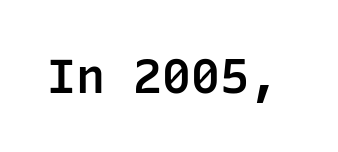
The image shows 48 px semibold sans-serif type, upright, monospaced; set normal letter spacing, not underlined; low stroke contrast and a medium x-height.
